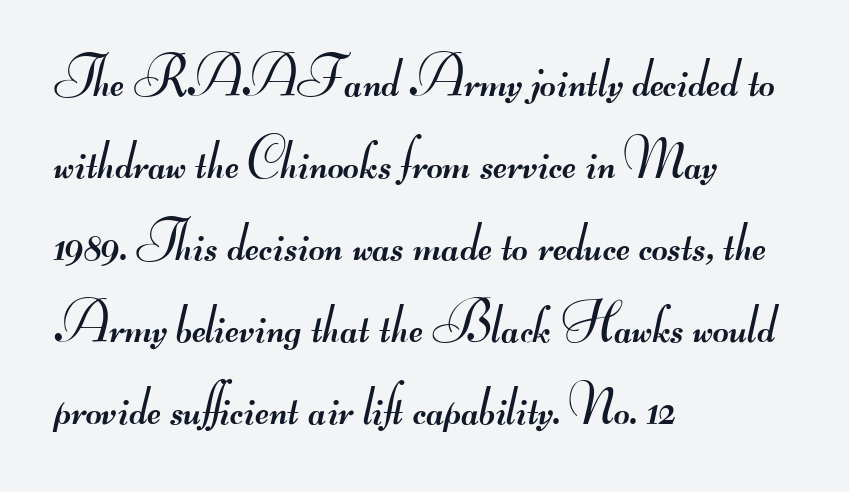
{"serif": "no", "bold": "no", "weight": "regular", "width": "wide", "stroke_contrast": "medium", "monospaced": "no", "underline": "no", "align": "left", "line_spacing": "normal", "line_spacing_ratio": 1.49, "letter_spacing": "normal", "letter_spacing_em": 0.0, "glyph_px": 55}
